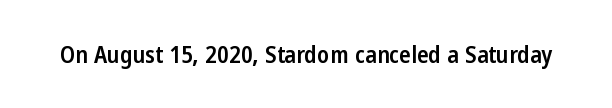
{"italic": "no", "bold": "semi", "underline": "no", "letter_spacing": "normal", "letter_spacing_em": 0.0, "glyph_px": 24}
